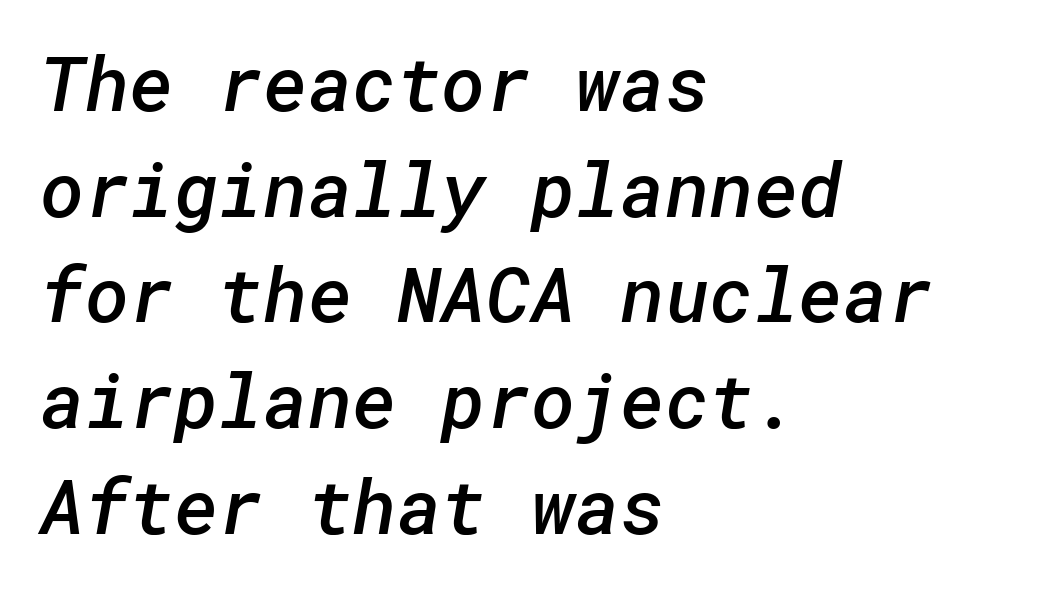
{"serif": "no", "bold": "semi", "weight": "semibold", "width": "normal", "stroke_contrast": "low", "x_height": "medium", "underline": "no", "align": "left", "line_spacing": "normal", "line_spacing_ratio": 1.39, "letter_spacing": "normal", "letter_spacing_em": 0.0, "glyph_px": 76}
